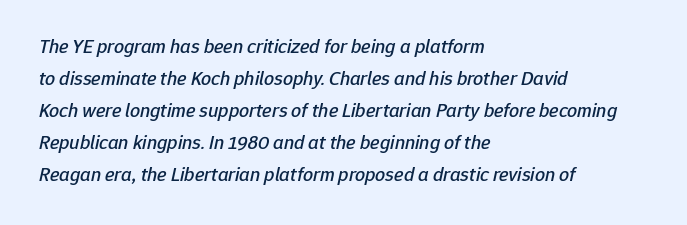
The string is rendered with underlining switched off. The specimen reads as italic at a glance. The face used here is rendered with its standard letterfit. All the whitespace from short lines collects on the right. The space between consecutive lines is moderate.
